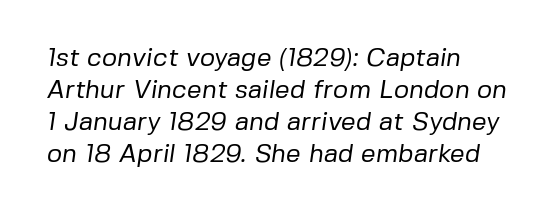
The image shows 26 px text type; set left-aligned, line spacing 1.23x, normal letter spacing, not underlined.
